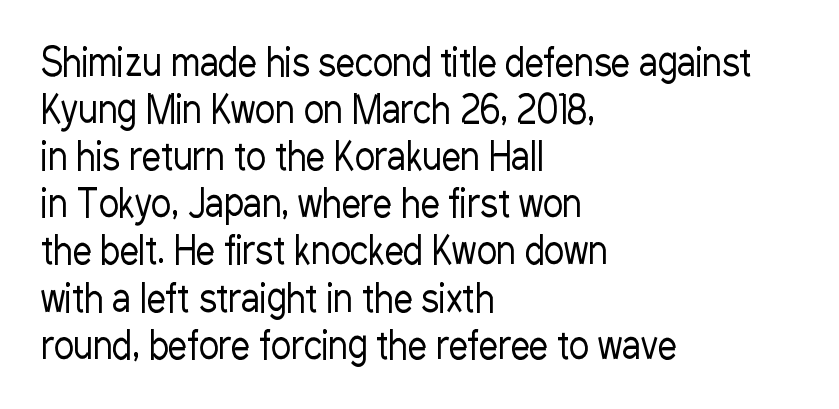
Left-aligned paragraph, ragged on the right. Every stem runs plumb, perpendicular to the baseline. Has an underline been added? It has not. Font category for this specimen: sans-serif. The font is comparable to plain body text, perhaps lighter.
